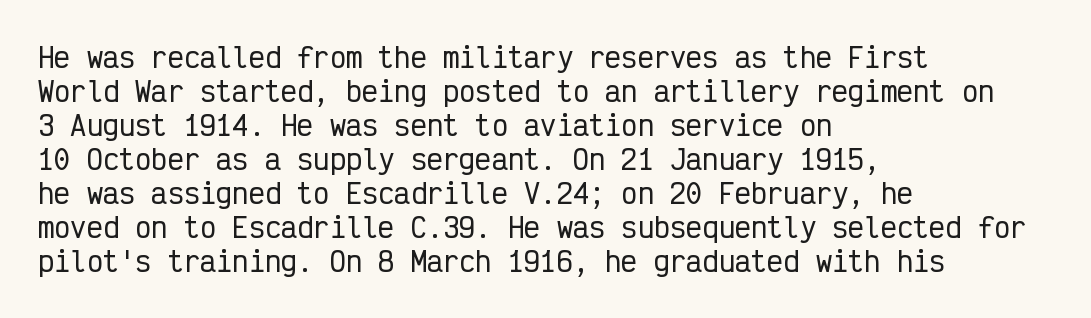
{"italic": "no", "underline": "no", "align": "left", "line_spacing": "normal", "line_spacing_ratio": 1.26, "letter_spacing": "normal", "letter_spacing_em": 0.0, "glyph_px": 27}
